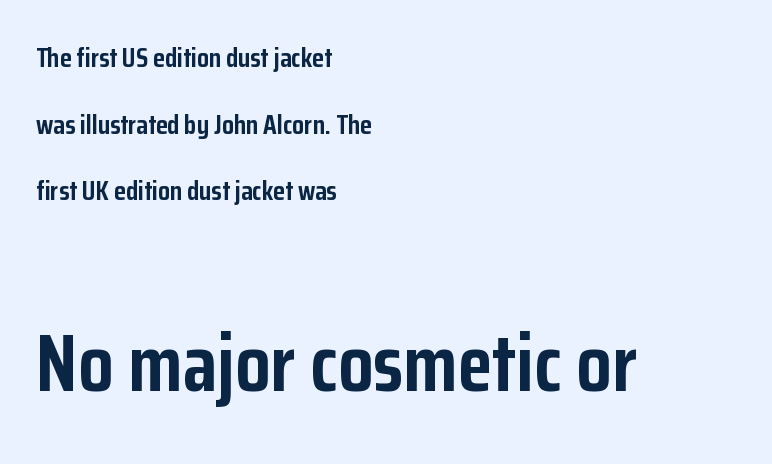
Q: Is the text bold? A: Yes.
Q: Is the text italic (slanted)? A: No, it is upright.
Q: Is the typeface a serif or a sans-serif typeface? A: Sans-serif.
Q: Is the text underlined? A: No.
Q: How is the paragraph aligned? A: Left-aligned.
Q: Is the spacing between letters normal or unusually wide? A: Normal.
Q: Is the spacing between lines tight, normal or loose? A: Loose.
Q: Which block of text is set in a larger size, the first (top) or the second (bottom)? A: The second (bottom) one.
Q: Width (condensed, normal, or wide)? A: Condensed.
Q: Stroke contrast? A: Low.
Q: x-height? A: Medium.
Q: Monospaced? A: No.
